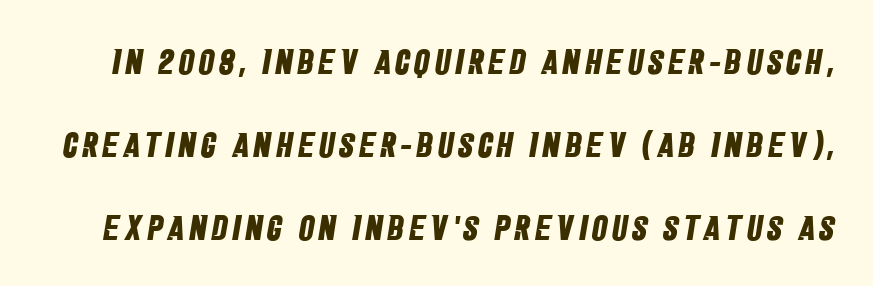
Is this a fixed-width face? No — the glyphs have proportional, varying widths. Letterform terminals end flat and unadorned throughout the passage. I'd describe the lettering as bold — thick and assertive. Descender tails drop into unmarked territory.
